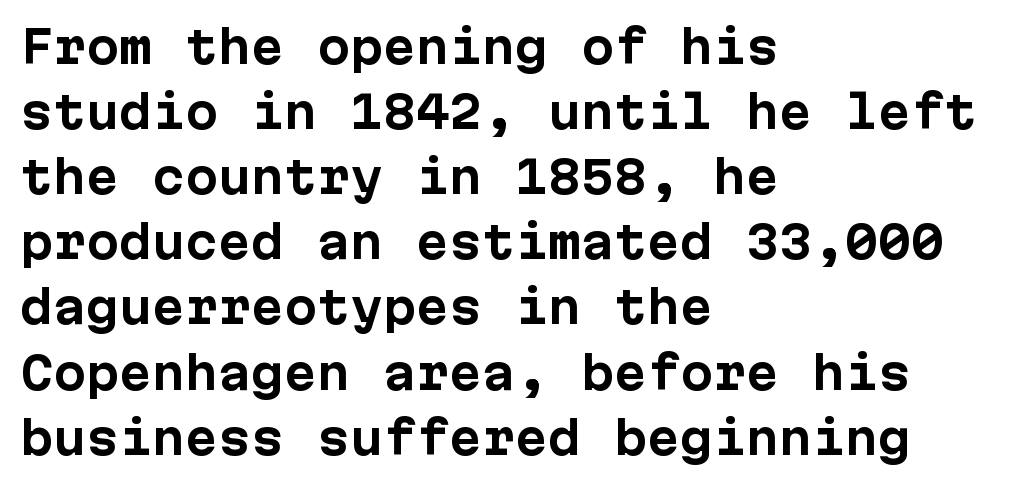
{"serif": "no", "italic": "no", "bold": "yes", "weight": "bold", "width": "normal", "stroke_contrast": "low", "x_height": "medium", "monospaced": "yes", "underline": "no", "align": "left", "line_spacing": "normal", "line_spacing_ratio": 1.48, "letter_spacing": "normal", "letter_spacing_em": 0.0, "glyph_px": 44}
